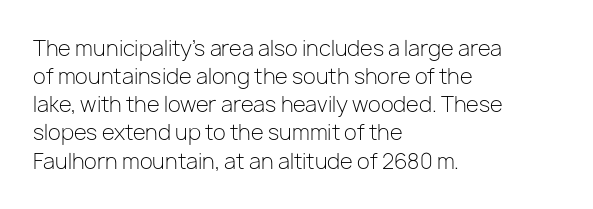
{"italic": "no", "bold": "no", "underline": "no", "align": "left", "line_spacing": "normal", "line_spacing_ratio": 1.34, "letter_spacing": "normal", "letter_spacing_em": 0.0, "glyph_px": 21}
